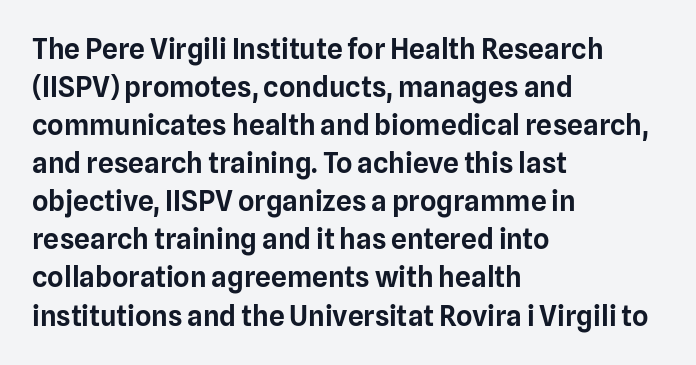
{"serif": "no", "italic": "no", "width": "normal", "stroke_contrast": "low", "x_height": "medium", "monospaced": "no", "underline": "no", "align": "left", "line_spacing": "normal", "line_spacing_ratio": 1.36, "letter_spacing": "normal", "letter_spacing_em": 0.0, "glyph_px": 28}
